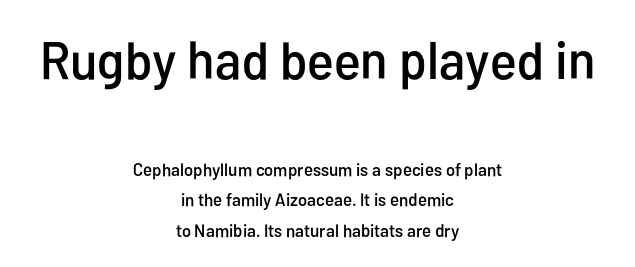
No word sits above an underline. Compared with typical body copy, the letter spacing here is the same. The designer gave the opening block more size than the closing block. Whoever set this chose a conventional vertical rhythm. The lines are quadded center. The passage shown is typed in a proportional face where columns would drift.
